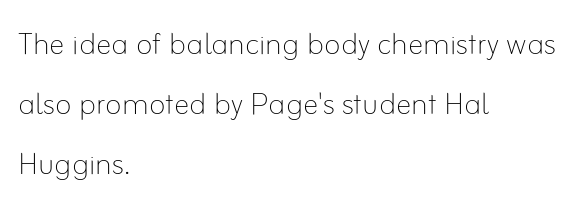
The image shows 39 px thin type, upright; set left-aligned, normal line spacing (1.54x), normal letter spacing, not underlined; low stroke contrast and a small x-height.
